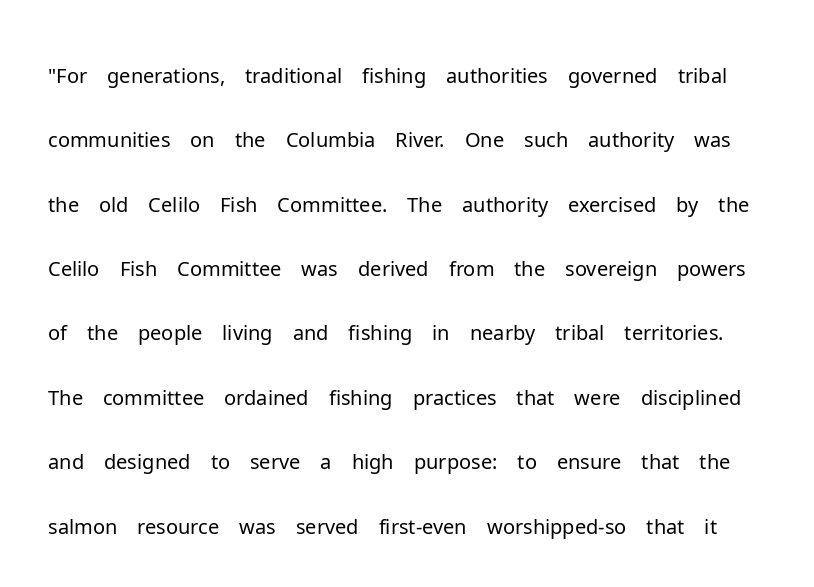
The image shows 41 px light sans-serif type, upright; set normal line spacing (1.57x), normal letter spacing, not underlined; low stroke contrast and a medium x-height.
